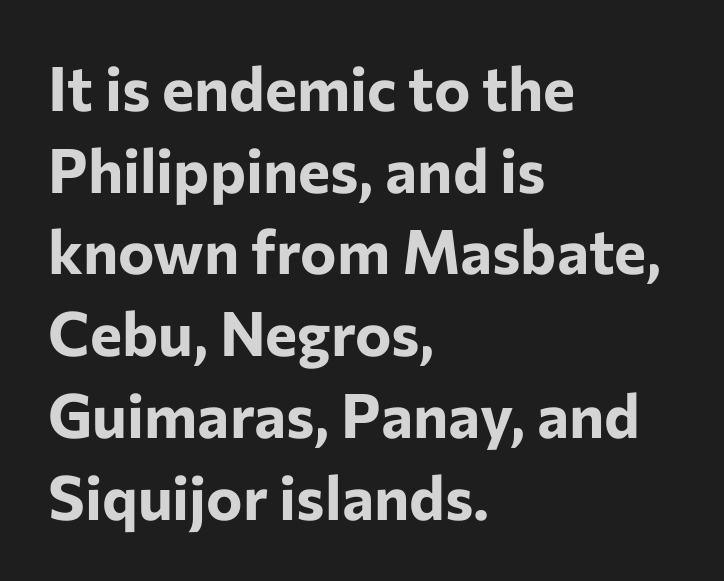
Q: Is the text bold? A: Yes.
Q: Is the text italic (slanted)? A: No, it is upright.
Q: Is the typeface a serif or a sans-serif typeface? A: Sans-serif.
Q: Is the text underlined? A: No.
Q: How is the paragraph aligned? A: Left-aligned.
Q: Is the spacing between letters normal or unusually wide? A: Normal.
Q: Is the spacing between lines tight, normal or loose? A: Normal.
Q: Width (condensed, normal, or wide)? A: Normal.
Q: Stroke contrast? A: Low.
Q: x-height? A: Medium.
Q: Monospaced? A: No.
